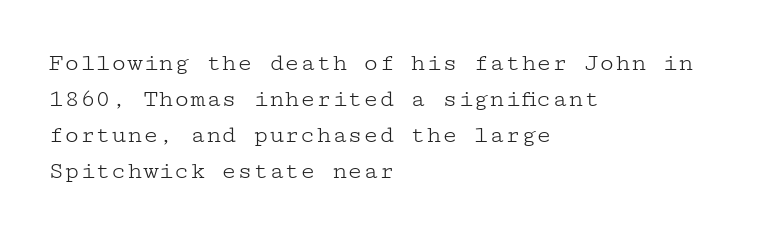
Q: Is the text bold? A: No.
Q: Is the text italic (slanted)? A: No, it is upright.
Q: Is the text underlined? A: No.
Q: How is the paragraph aligned? A: Left-aligned.
Q: Is the spacing between letters normal or unusually wide? A: Normal.
Q: Is the spacing between lines tight, normal or loose? A: Normal.
